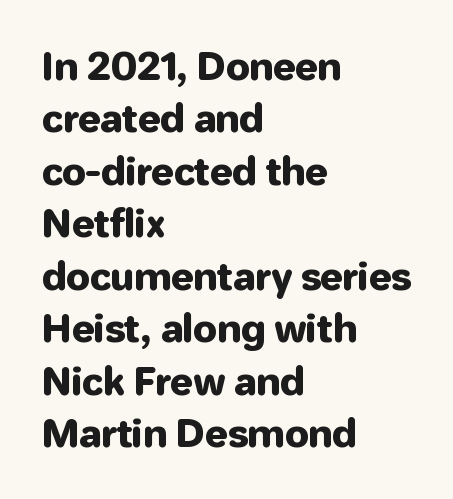
Q: Is the text italic (slanted)? A: No, it is upright.
Q: Is the typeface a serif or a sans-serif typeface? A: Sans-serif.
Q: Is the text underlined? A: No.
Q: How is the paragraph aligned? A: Left-aligned.
Q: Is the spacing between letters normal or unusually wide? A: Normal.
Q: Is the spacing between lines tight, normal or loose? A: Normal.
Q: Width (condensed, normal, or wide)? A: Normal.
Q: Stroke contrast? A: Low.
Q: x-height? A: Medium.
Q: Monospaced? A: No.
